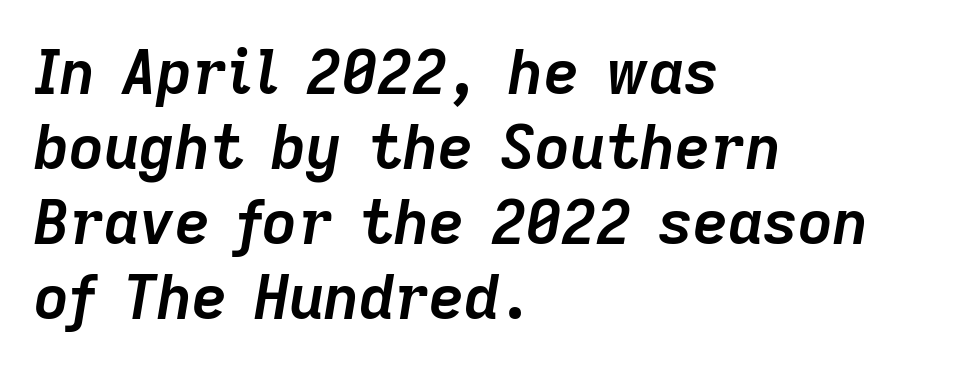
The image shows 61 px semibold type, italic (leaning right); set left-aligned, line spacing 1.23x, normal letter spacing, not underlined; low stroke contrast and a medium x-height.
